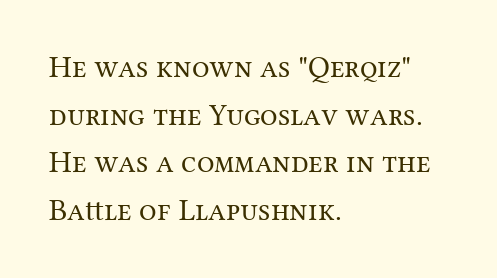
The image shows 31 px regular-weight serif type, upright; set left-aligned, normal line spacing (1.54x), normal letter spacing, not underlined; medium stroke contrast and a medium x-height.
